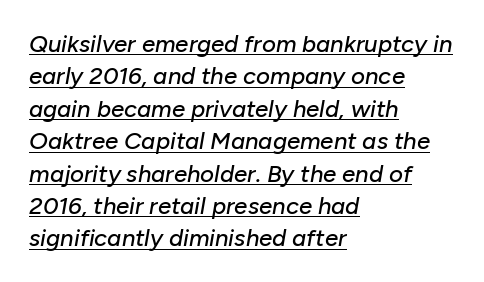
{"italic": "yes", "lean": "right", "slant_degrees": 10, "underline": "yes", "align": "left", "line_spacing": "normal", "line_spacing_ratio": 1.35, "letter_spacing": "normal", "letter_spacing_em": 0.0, "glyph_px": 24}
